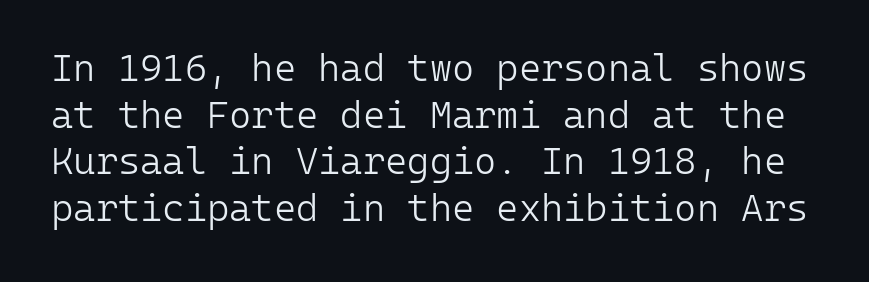
The image shows 38 px light sans-serif type, upright, monospaced; set line spacing 1.23x, normal letter spacing, not underlined; low stroke contrast and a medium x-height.
